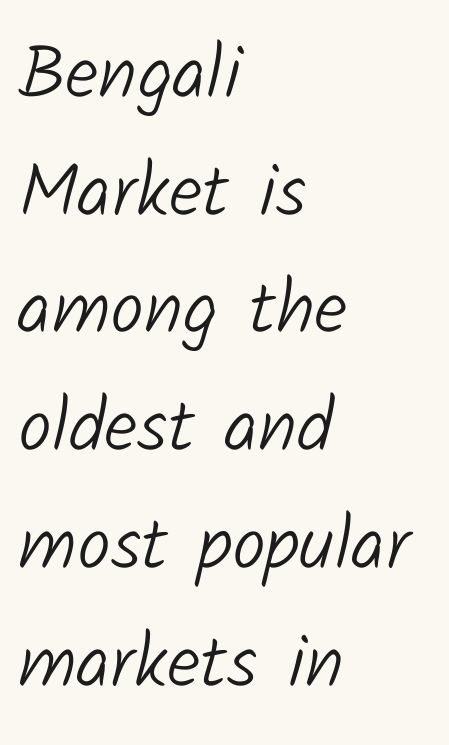
Q: Is the text bold? A: No.
Q: Is the typeface a serif or a sans-serif typeface? A: Sans-serif.
Q: Is the text underlined? A: No.
Q: How is the paragraph aligned? A: Left-aligned.
Q: Is the spacing between letters normal or unusually wide? A: Normal.
Q: Is the spacing between lines tight, normal or loose? A: Normal.
Q: Width (condensed, normal, or wide)? A: Normal.
Q: Stroke contrast? A: Low.
Q: x-height? A: Medium.
Q: Monospaced? A: No.
